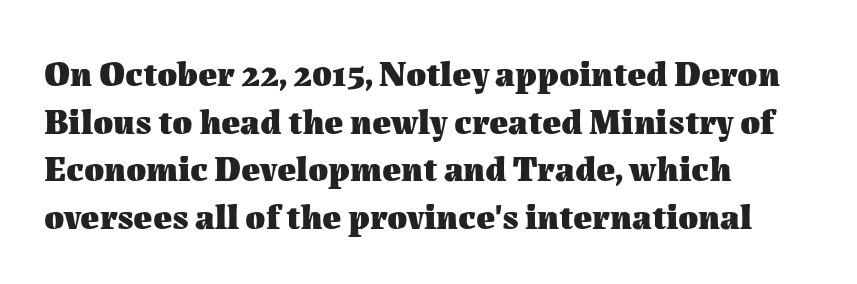
Q: Is the text bold? A: Yes.
Q: Is the text italic (slanted)? A: No, it is upright.
Q: Is the text underlined? A: No.
Q: How is the paragraph aligned? A: Left-aligned.
Q: Is the spacing between letters normal or unusually wide? A: Normal.
Q: Is the spacing between lines tight, normal or loose? A: Normal.
Q: Width (condensed, normal, or wide)? A: Normal.
Q: Stroke contrast? A: Medium.
Q: x-height? A: Medium.
Q: Monospaced? A: No.
